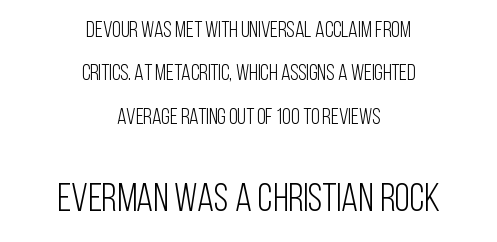
Q: Is the text bold? A: No.
Q: Is the text italic (slanted)? A: No, it is upright.
Q: Is the typeface a serif or a sans-serif typeface? A: Sans-serif.
Q: Is the text underlined? A: No.
Q: How is the paragraph aligned? A: Centered.
Q: Is the spacing between letters normal or unusually wide? A: Normal.
Q: Is the spacing between lines tight, normal or loose? A: Loose.
Q: Which block of text is set in a larger size, the first (top) or the second (bottom)? A: The second (bottom) one.
Q: Width (condensed, normal, or wide)? A: Condensed.
Q: Stroke contrast? A: Low.
Q: x-height? A: Large.
Q: Monospaced? A: No.
